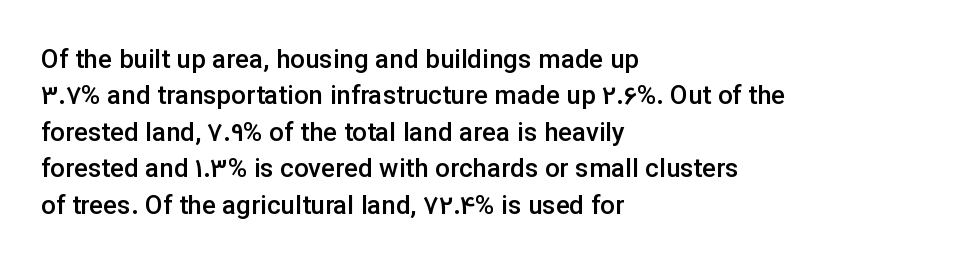
Each glyph is drawn with semibold strokes, heavier than normal yet not fully bold. Each word holds together tightly as a unit, with standard inter-letter gaps. These lines sit exactly where default settings would place them. Every row of glyphs begins at an identical x-position on the left.
